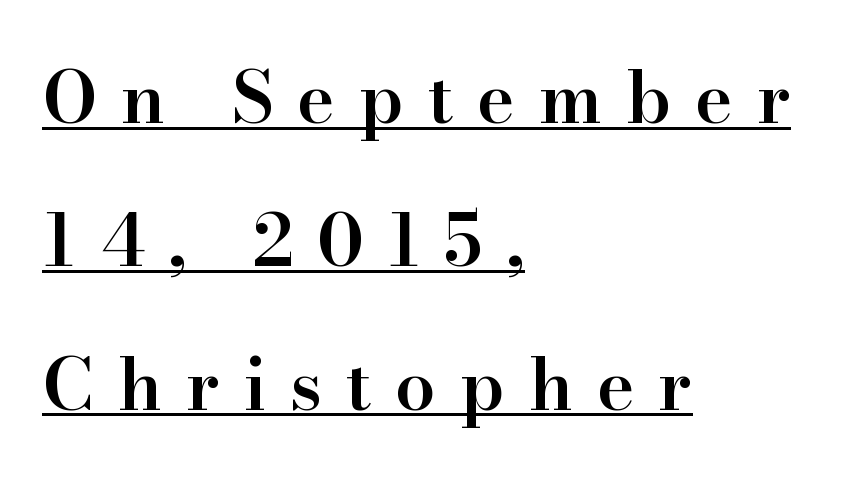
Widely set lines give the paragraph a tall, airy silhouette. Which margin do the lines hug? The left one — the right edge is uneven. Looks like regular typesetting: each glyph gets only the width it needs. Small tapered or slab feet sit at the stroke ends, so this counts as serif. Has an underline been added? It has. Display-style spreading of the glyphs; the letterfit is very open.
